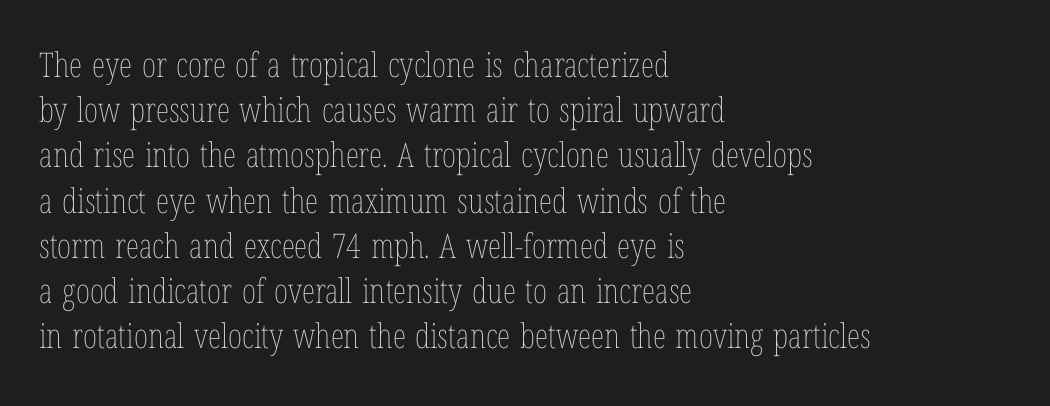
Q: Is the text bold? A: No.
Q: Is the text italic (slanted)? A: No, it is upright.
Q: Is the text underlined? A: No.
Q: How is the paragraph aligned? A: Left-aligned.
Q: Is the spacing between letters normal or unusually wide? A: Normal.
Q: Is the spacing between lines tight, normal or loose? A: Normal.
Q: Width (condensed, normal, or wide)? A: Condensed.
Q: Stroke contrast? A: Low.
Q: x-height? A: Medium.
Q: Monospaced? A: No.
